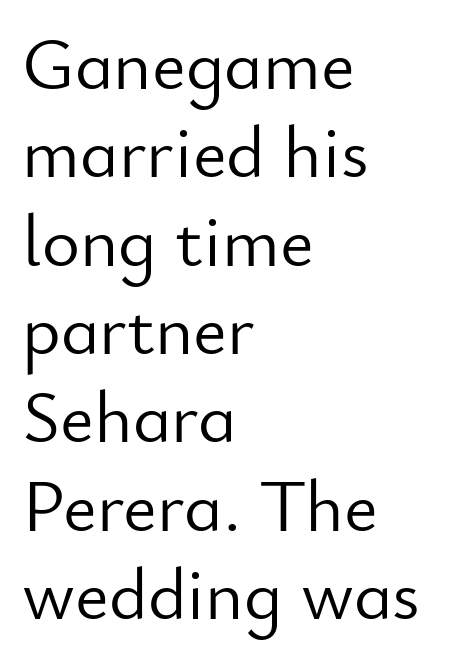
The image shows 73 px light sans-serif type, upright; set left-aligned, line spacing 1.21x, normal letter spacing, not underlined; low stroke contrast and a small x-height.
